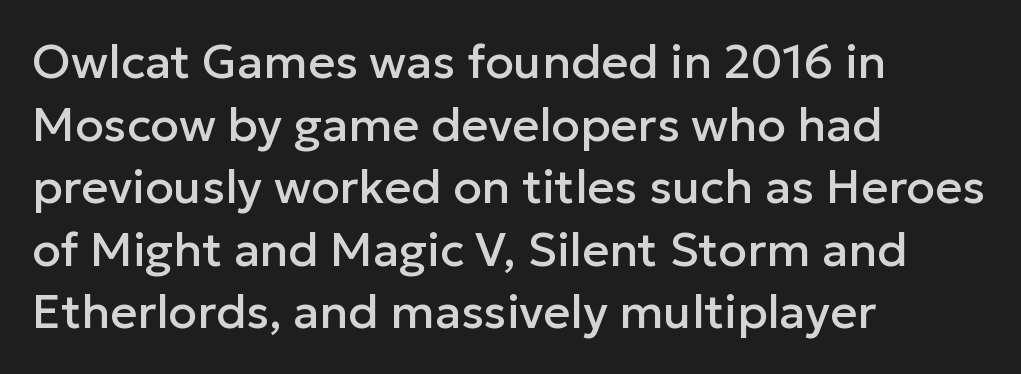
These lines are composed in type without serifs. The specimen omits any rule beneath the text block's lines. Note the varied advance widths — an 'i' is clearly narrower than an 'm'. Horizontally, the lines are justified to the leading edge only.
